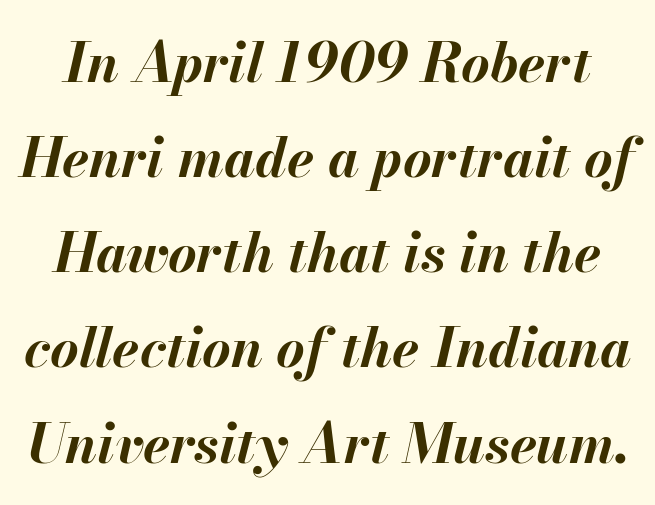
Plain, unruled lines of type. Varying glyph widths throughout — classic text-font behaviour. These lines were composed using italics. Compared with typical body copy, the letter spacing here is the same. Notice how thick the strokes are: this is what a full bold looks like.
